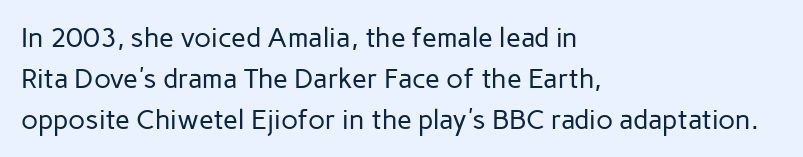
The image shows 27 px text type, upright; set left-aligned, normal line spacing (1.51x), normal letter spacing, not underlined.
